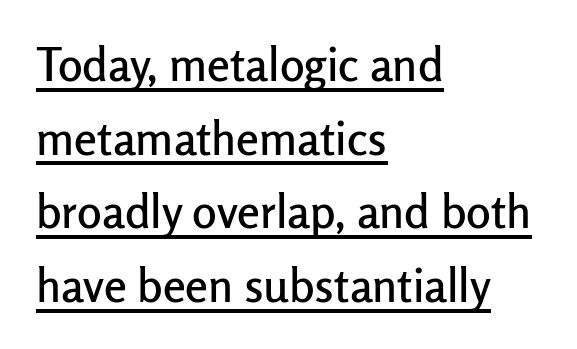
{"serif": "no", "italic": "no", "width": "normal", "stroke_contrast": "low", "x_height": "medium", "monospaced": "no", "underline": "yes", "align": "left", "line_spacing": "normal", "line_spacing_ratio": 1.6, "letter_spacing": "normal", "letter_spacing_em": 0.0, "glyph_px": 46}
